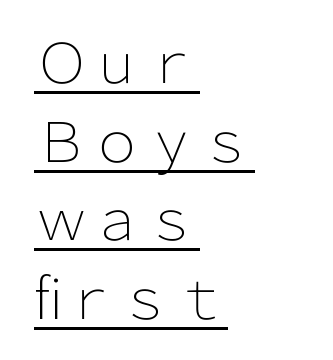
{"serif": "no", "italic": "no", "bold": "no", "weight": "light", "width": "normal", "stroke_contrast": "low", "x_height": "medium", "monospaced": "no", "underline": "yes", "align": "left", "line_spacing": "normal", "line_spacing_ratio": 1.43, "letter_spacing": "normal", "letter_spacing_em": 0.0, "glyph_px": 55}
